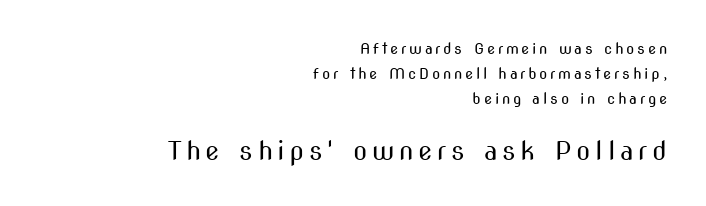
{"italic": "no", "bold": "no", "underline": "no", "align": "right", "line_spacing": "normal", "line_spacing_ratio": 1.67, "larger_block": "second", "size_ratio": 1.73, "glyph_px": 26}
